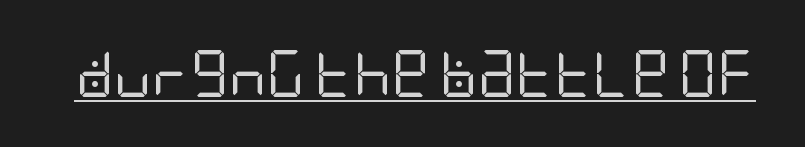
Characters remain perfectly vertical along every line. This rendering leaves character spacing at its baseline value. Has an underline been added? It has. The text was rendered using a sans face with plain stroke endings. Is the type heavy? It reads as light-to-regular instead.
